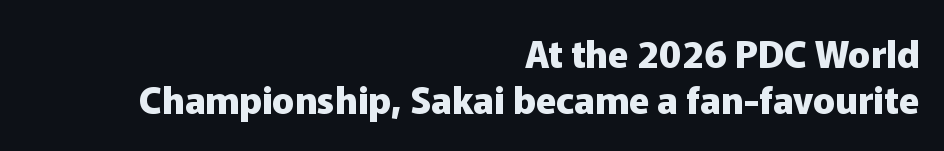
{"serif": "no", "italic": "no", "bold": "yes", "weight": "heavy", "width": "normal", "stroke_contrast": "low", "x_height": "medium", "monospaced": "no", "underline": "no", "align": "right", "line_spacing": "normal", "line_spacing_ratio": 1.25, "letter_spacing": "normal", "letter_spacing_em": 0.0, "glyph_px": 37}
